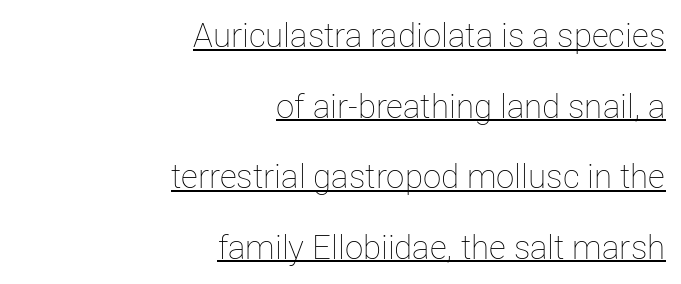
The image shows 33 px thin type, upright; set right-aligned, loose line spacing (2.14x), normal letter spacing, underlined; low stroke contrast and a medium x-height.
